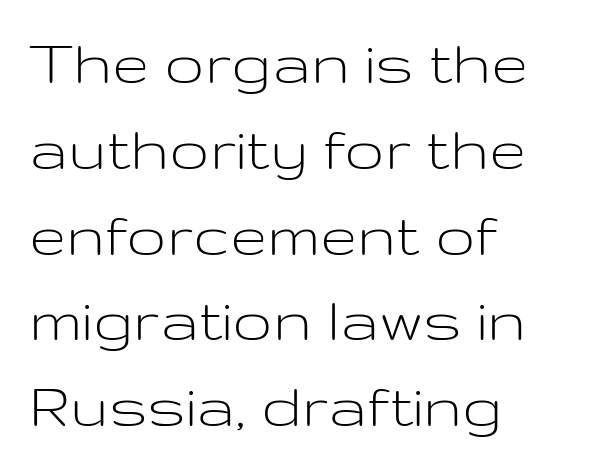
The image shows 67 px light, wide sans-serif type, upright; set left-aligned, normal line spacing (1.28x), normal letter spacing, not underlined; low stroke contrast and a medium x-height.
